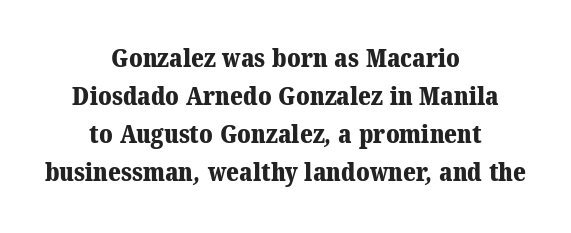
Q: Is the text bold? A: Yes.
Q: Is the text underlined? A: No.
Q: How is the paragraph aligned? A: Centered.
Q: Is the spacing between letters normal or unusually wide? A: Normal.
Q: Is the spacing between lines tight, normal or loose? A: Normal.
